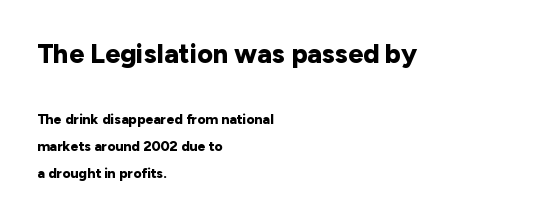
The image shows 27 px bold type, upright; set left-aligned, loose line spacing (1.92x), normal letter spacing, not underlined; the first (top) block is 1.93x larger.
